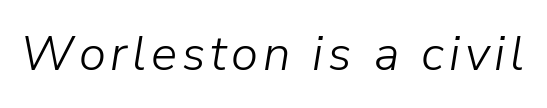
The face used here is proportionally spaced, like ordinary book or web type. The glyphs are unaccompanied by any horizontal stroke below them. Every character sits at an angle, as italics do. A quiet, ordinary-to-light weight characterises the typeface.
